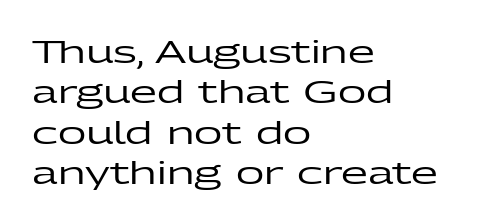
Here the designer chose a conventional face with non-uniform glyph widths. Observe the absence of serifs on each vertical stroke in this sample. Underlining? Definitely not there. This is the regular roman posture of the typeface. The lines sit at an ordinary, default distance from one another.
